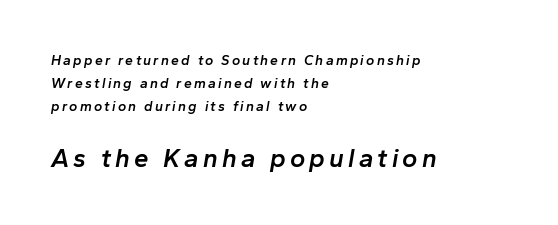
This is the in-between weight designers call semibold or demi. Rows of type keep a routine distance in the vertical direction. The ragged edge is on the right, which tells us the setting is flush left. Reading top to bottom, the characters get bigger at the block break. Glance below the letters and you will spot only blank space.
